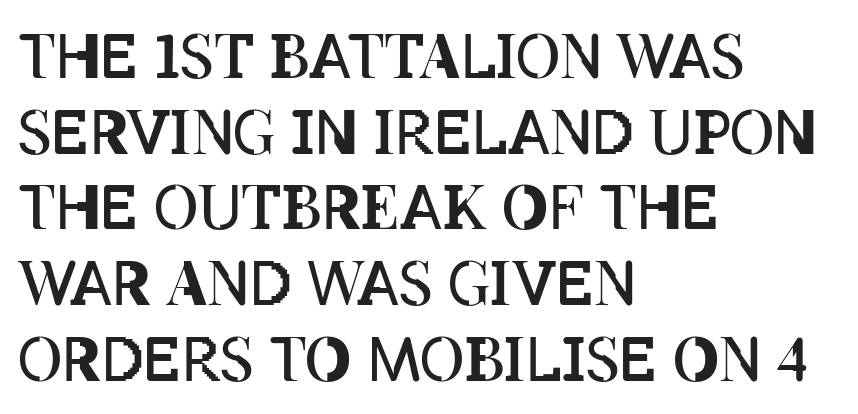
Style check: upright. Think standard paragraph weight, or any step lighter than that. Each letter keeps its own natural width here, so spacing adapts to shape. A typesetter would call this zero additional tracking. The rag falls on the right side of this text block. Rule under the text: the space is simply empty.
